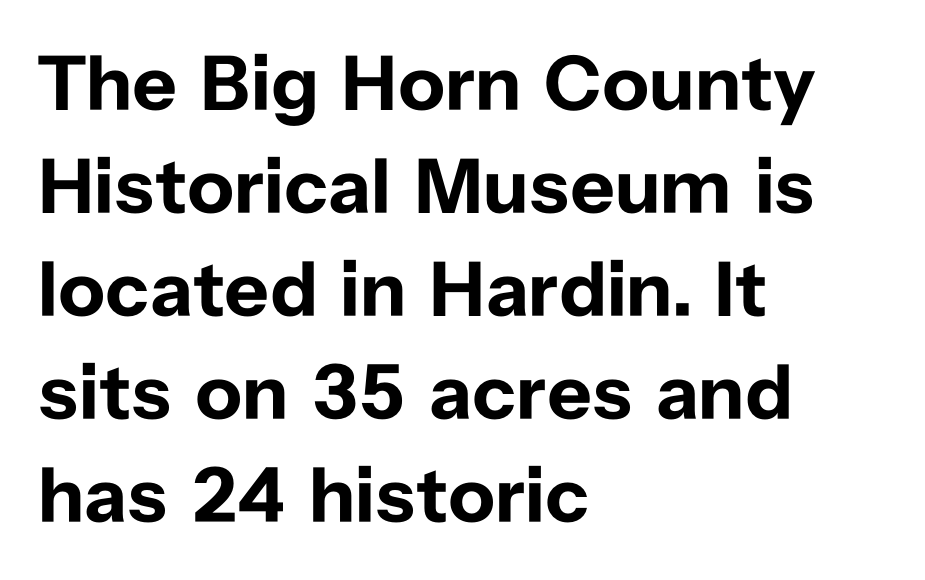
The image shows 78 px bold sans-serif type, upright; set left-aligned, normal line spacing (1.32x), normal letter spacing, not underlined; low stroke contrast and a medium x-height.
